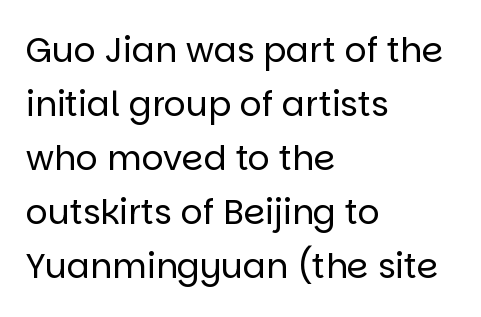
{"serif": "no", "italic": "no", "bold": "no", "weight": "regular", "width": "normal", "stroke_contrast": "low", "x_height": "large", "monospaced": "no", "underline": "no", "align": "left", "line_spacing": "normal", "line_spacing_ratio": 1.59, "letter_spacing": "normal", "letter_spacing_em": 0.0, "glyph_px": 34}
